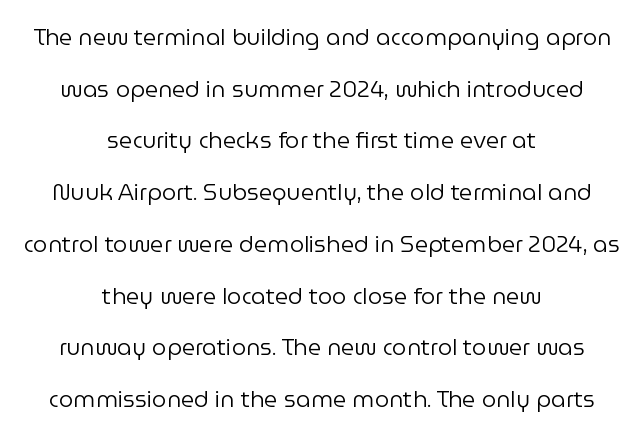
Notice how the stems are strictly vertical — no italics here. Line starts and ends both wander, symmetrically. This rendering leaves character spacing at its baseline value. The glyphs are unaccompanied by any horizontal stroke below them. A great deal of white space separates one row of letters from the next.
